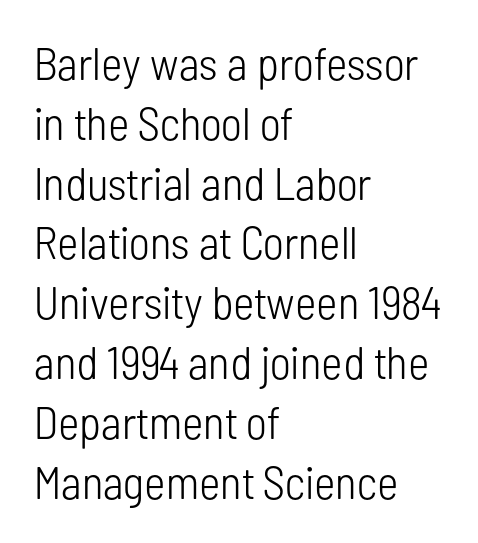
Q: Is the text bold? A: No.
Q: Is the text italic (slanted)? A: No, it is upright.
Q: Is the typeface a serif or a sans-serif typeface? A: Sans-serif.
Q: Is the text underlined? A: No.
Q: How is the paragraph aligned? A: Left-aligned.
Q: Is the spacing between letters normal or unusually wide? A: Normal.
Q: Is the spacing between lines tight, normal or loose? A: Normal.
Q: Width (condensed, normal, or wide)? A: Condensed.
Q: Stroke contrast? A: Low.
Q: x-height? A: Medium.
Q: Monospaced? A: No.
